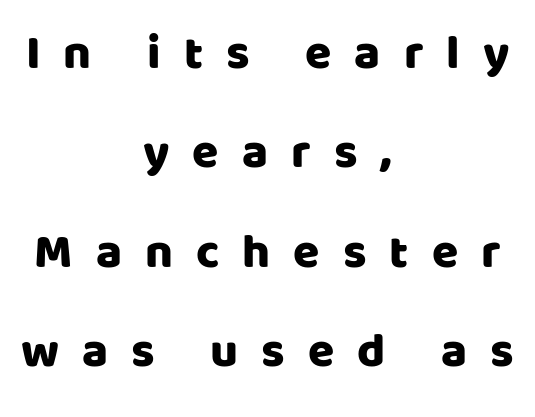
{"serif": "no", "italic": "no", "width": "normal", "stroke_contrast": "low", "x_height": "large", "monospaced": "no", "underline": "no", "align": "center", "line_spacing": "loose", "line_spacing_ratio": 2.07, "letter_spacing": "wide", "letter_spacing_em": 0.48, "glyph_px": 48}
